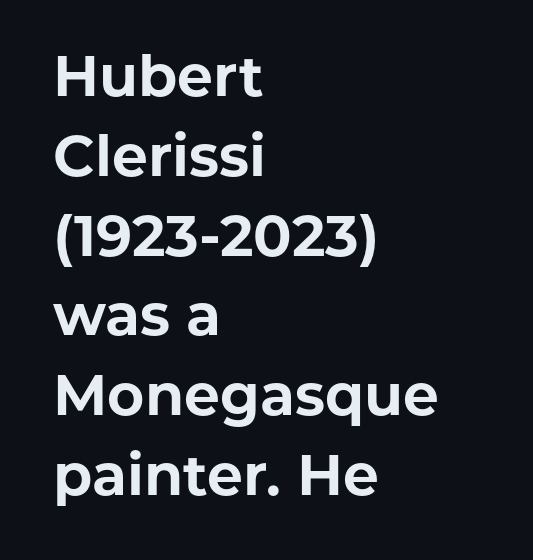
Q: Is the text bold? A: Yes.
Q: Is the text italic (slanted)? A: No, it is upright.
Q: Is the typeface a serif or a sans-serif typeface? A: Sans-serif.
Q: Is the text underlined? A: No.
Q: How is the paragraph aligned? A: Left-aligned.
Q: Is the spacing between letters normal or unusually wide? A: Normal.
Q: Is the spacing between lines tight, normal or loose? A: Normal.
Q: Width (condensed, normal, or wide)? A: Normal.
Q: Stroke contrast? A: Low.
Q: x-height? A: Medium.
Q: Monospaced? A: No.
